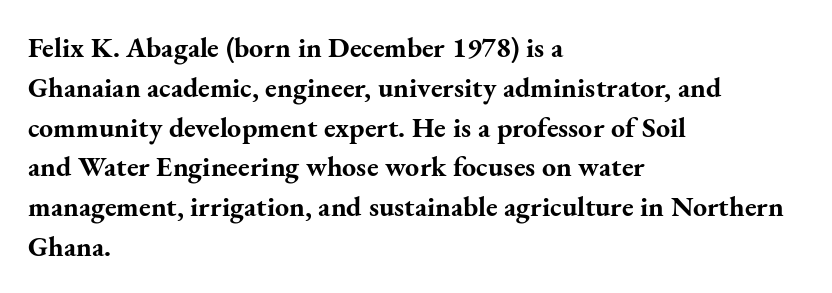
Q: Is the text bold? A: Yes.
Q: Is the text italic (slanted)? A: No, it is upright.
Q: Is the typeface a serif or a sans-serif typeface? A: Serif.
Q: Is the text underlined? A: No.
Q: How is the paragraph aligned? A: Left-aligned.
Q: Is the spacing between letters normal or unusually wide? A: Normal.
Q: Is the spacing between lines tight, normal or loose? A: Normal.
Q: Width (condensed, normal, or wide)? A: Normal.
Q: Stroke contrast? A: Medium.
Q: x-height? A: Small.
Q: Monospaced? A: No.
